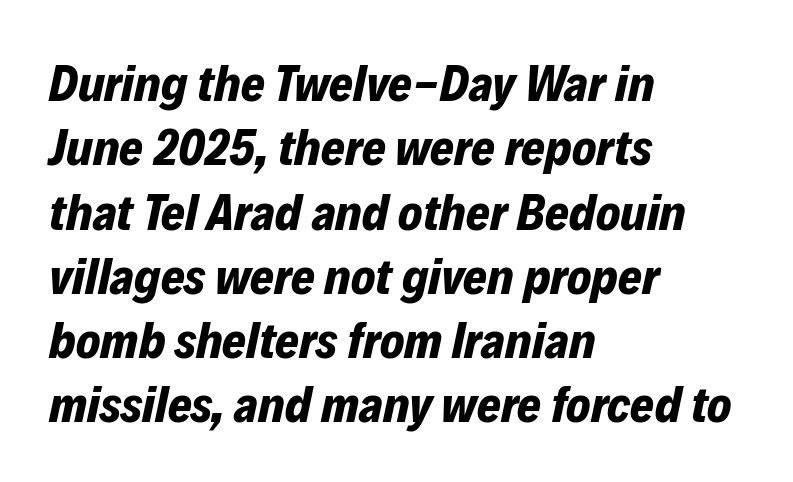
Notice how the passage keeps a crisp vertical edge on the left only. Check under the words: just untouched page. The line-height multiplier appears to be the usual default. When letters slant like this, we call the style italic. Plenty of ink on the page — the face is bold.
